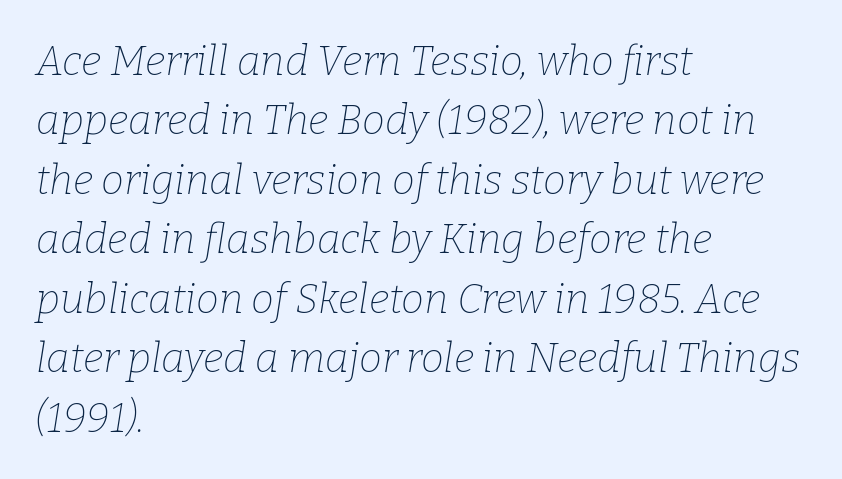
Tracking here is standard; glyphs follow each other at the usual distance. Slant detected: the letters are inclined. Old-style or modern, the face here clearly has serifs. No extra ink here — the face is not bold. Letters rest on an invisible, unmarked baseline.
